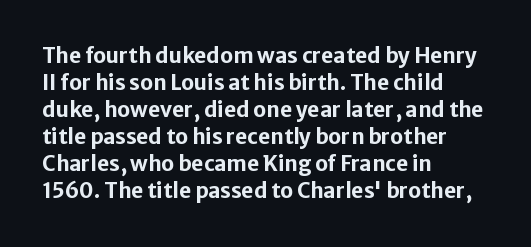
Q: Is the text bold? A: Yes.
Q: Is the text italic (slanted)? A: No, it is upright.
Q: Is the text underlined? A: No.
Q: How is the paragraph aligned? A: Left-aligned.
Q: Is the spacing between letters normal or unusually wide? A: Normal.
Q: Is the spacing between lines tight, normal or loose? A: Normal.
